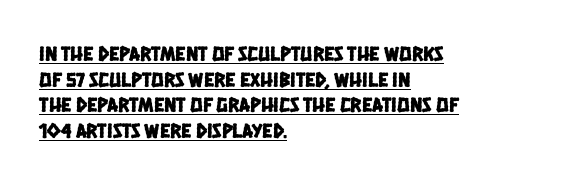
Q: Is the text underlined? A: Yes.
Q: How is the paragraph aligned? A: Left-aligned.
Q: Is the spacing between letters normal or unusually wide? A: Normal.
